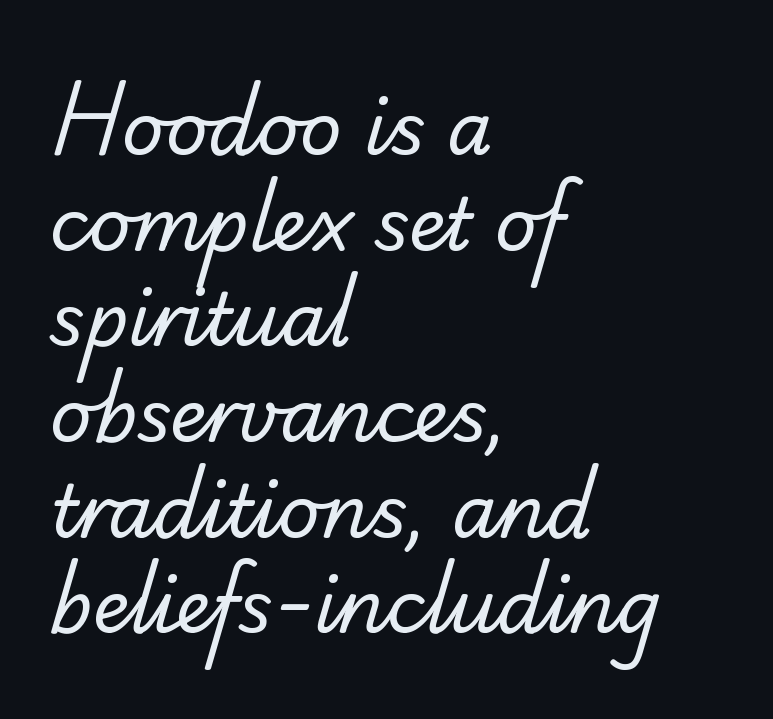
{"serif": "no", "bold": "no", "weight": "regular", "width": "normal", "stroke_contrast": "low", "x_height": "small", "monospaced": "no", "underline": "no", "align": "left", "line_spacing": "normal", "line_spacing_ratio": 1.31, "letter_spacing": "normal", "letter_spacing_em": 0.0, "glyph_px": 73}
